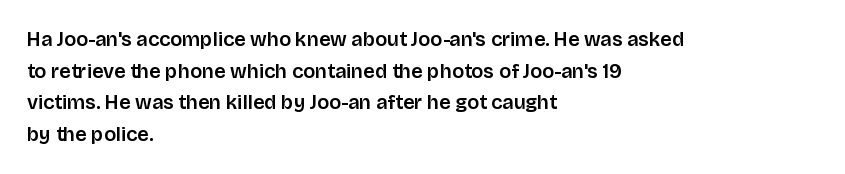
The image shows 20 px text type, upright; set left-aligned, normal line spacing (1.58x), normal letter spacing, not underlined.
